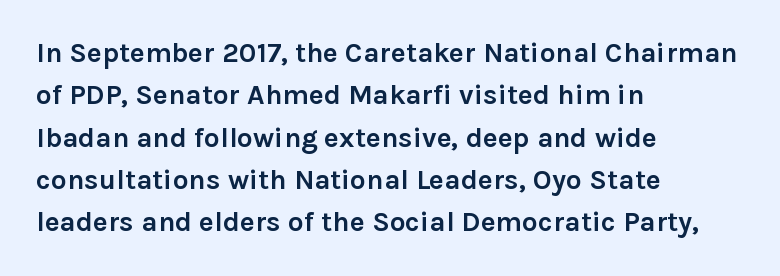
Q: Is the text bold? A: Yes.
Q: Is the text italic (slanted)? A: No, it is upright.
Q: Is the typeface a serif or a sans-serif typeface? A: Sans-serif.
Q: Is the text underlined? A: No.
Q: How is the paragraph aligned? A: Left-aligned.
Q: Is the spacing between letters normal or unusually wide? A: Normal.
Q: Is the spacing between lines tight, normal or loose? A: Normal.
Q: Width (condensed, normal, or wide)? A: Normal.
Q: Stroke contrast? A: Low.
Q: x-height? A: Medium.
Q: Monospaced? A: No.
